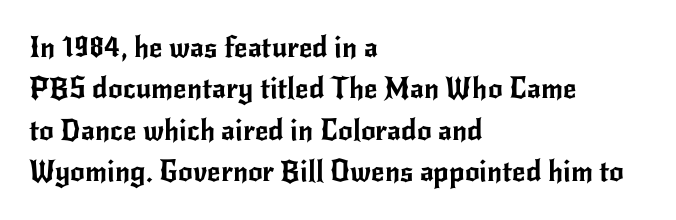
Q: Is the text italic (slanted)? A: No, it is upright.
Q: Is the typeface a serif or a sans-serif typeface? A: Sans-serif.
Q: Is the text underlined? A: No.
Q: How is the paragraph aligned? A: Left-aligned.
Q: Is the spacing between letters normal or unusually wide? A: Normal.
Q: Is the spacing between lines tight, normal or loose? A: Normal.
Q: Width (condensed, normal, or wide)? A: Normal.
Q: Stroke contrast? A: Low.
Q: x-height? A: Small.
Q: Monospaced? A: No.
